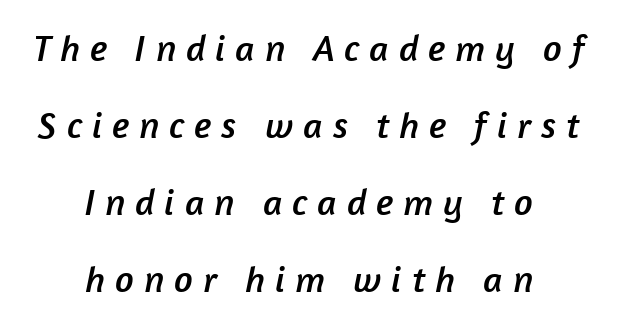
Every row of glyphs is offset so its center matches the block's center. Compared with typical paragraphs, the rows here are farther apart. Rule under the text: the space is simply empty. Characters follow at a spacing far wider than the type designer built in. This sample has the flowing, uneven cadence of proportional lettering.
